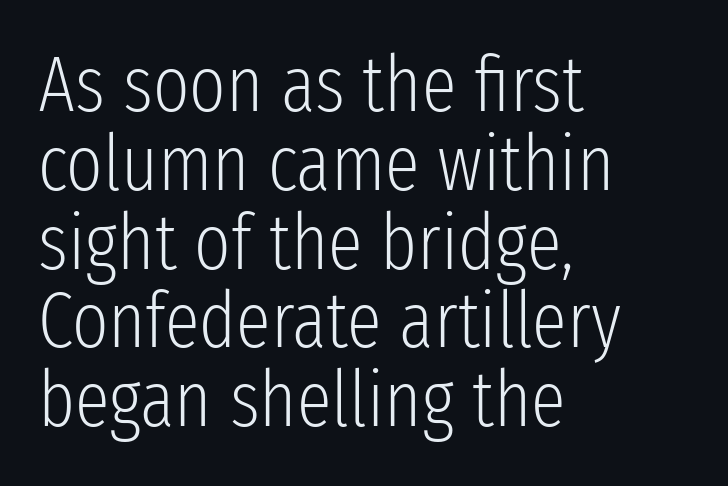
Is there any slant? The stems are plumb. There is no visible air inserted between adjacent glyphs. Notice how descenders almost collide with the ascenders below — that's tight leading. This sample is left-justified, so line endings fall wherever the words run out. This rendering employs a face without finishing strokes, i.e., a sans-serif.
